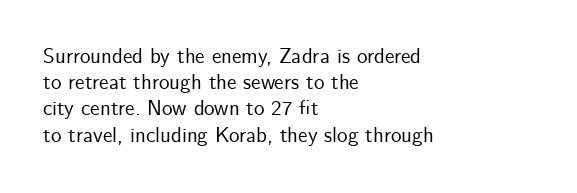
A typesetter would call this leading conventional body-copy spacing. Upright lettering throughout. This rendering uses left alignment, leaving the right contour irregular. The letterforms sit shoulder to shoulder at normal distance. Decoration check: the copy has no underline.
